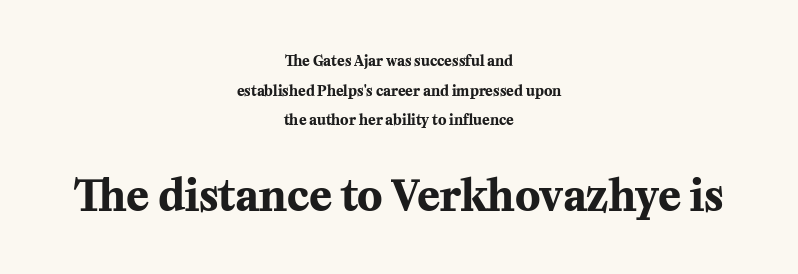
{"serif": "yes", "italic": "no", "bold": "yes", "weight": "bold", "width": "normal", "stroke_contrast": "medium", "x_height": "medium", "monospaced": "no", "underline": "no", "align": "center", "line_spacing": "loose", "line_spacing_ratio": 2.12, "letter_spacing": "normal", "letter_spacing_em": 0.0, "larger_block": "second", "size_ratio": 3.0, "glyph_px": 42}
